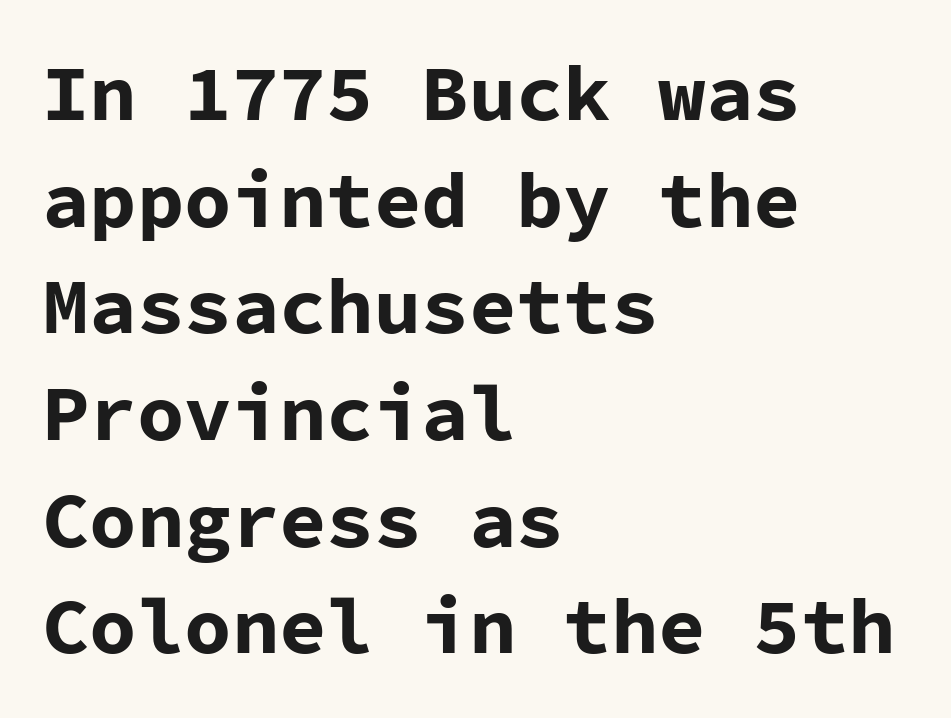
The image shows 79 px bold sans-serif type, upright, monospaced; set left-aligned, normal line spacing (1.35x), normal letter spacing, not underlined; low stroke contrast and a medium x-height.
